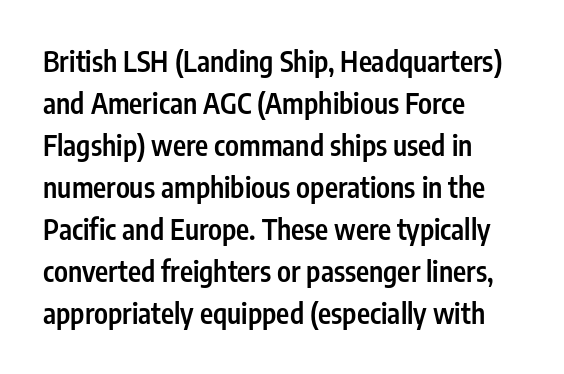
The image shows 28 px semibold, condensed sans-serif type, upright; set left-aligned, normal line spacing (1.5x), normal letter spacing, not underlined; low stroke contrast and a medium x-height.
